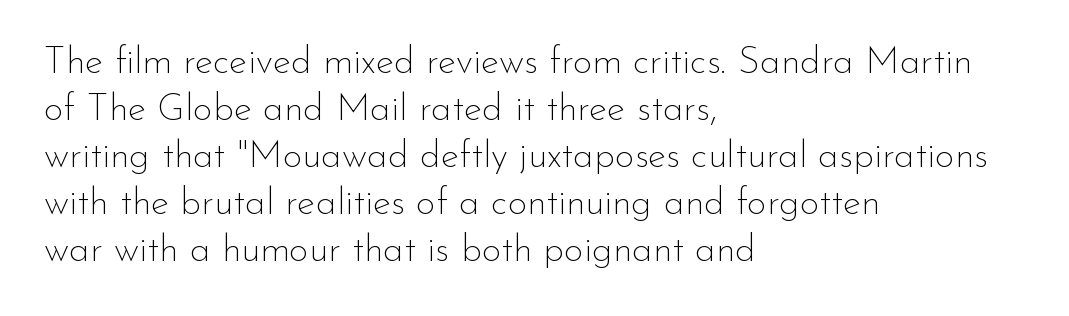
Q: Is the text bold? A: No.
Q: Is the text italic (slanted)? A: No, it is upright.
Q: Is the typeface a serif or a sans-serif typeface? A: Sans-serif.
Q: Is the text underlined? A: No.
Q: How is the paragraph aligned? A: Left-aligned.
Q: Is the spacing between letters normal or unusually wide? A: Normal.
Q: Width (condensed, normal, or wide)? A: Normal.
Q: Stroke contrast? A: Low.
Q: x-height? A: Small.
Q: Monospaced? A: No.
